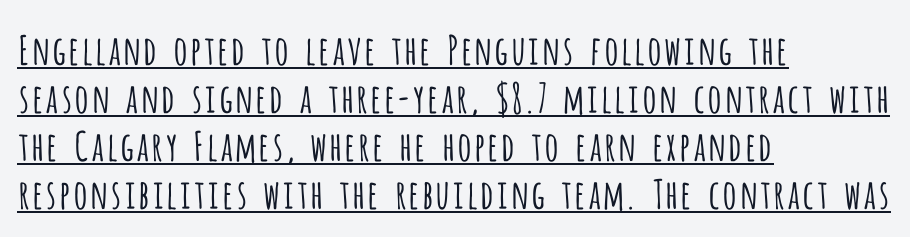
The image shows 40 px light, condensed sans-serif type, upright; set left-aligned, line spacing 1.2x, normal letter spacing, underlined; low stroke contrast and a large x-height.
